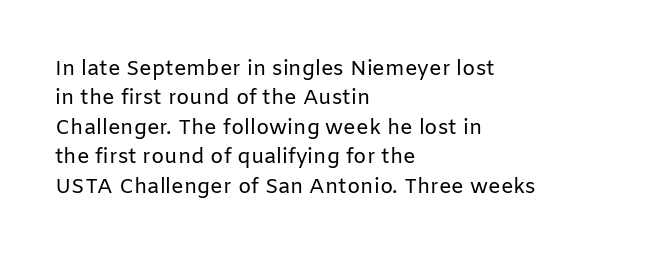
Q: Is the text bold? A: No.
Q: Is the text italic (slanted)? A: No, it is upright.
Q: Is the text underlined? A: No.
Q: How is the paragraph aligned? A: Left-aligned.
Q: Is the spacing between letters normal or unusually wide? A: Normal.
Q: Is the spacing between lines tight, normal or loose? A: Normal.
